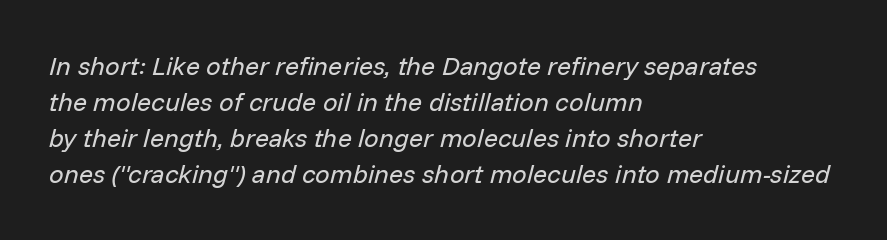
Q: Is the text bold? A: No.
Q: Is the text italic (slanted)? A: Yes, it leans right by about 14 degrees.
Q: Is the text underlined? A: No.
Q: How is the paragraph aligned? A: Left-aligned.
Q: Is the spacing between letters normal or unusually wide? A: Normal.
Q: Is the spacing between lines tight, normal or loose? A: Normal.
